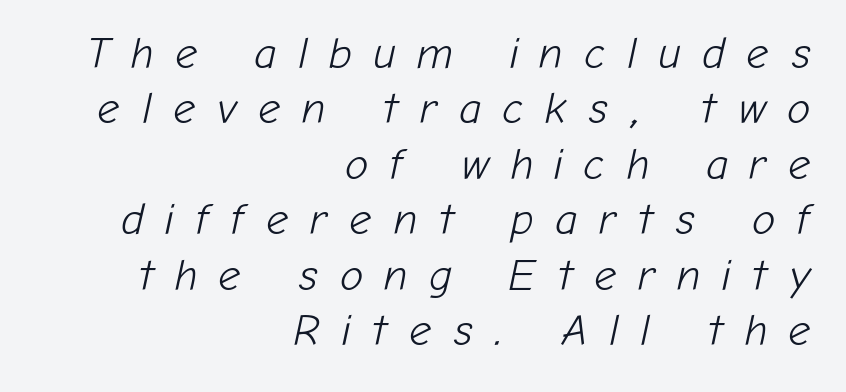
The image shows 44 px light type, italic (leaning right); set right-aligned, normal line spacing (1.26x), unusually wide letter spacing (+0.48 em), not underlined; low stroke contrast and a medium x-height.
